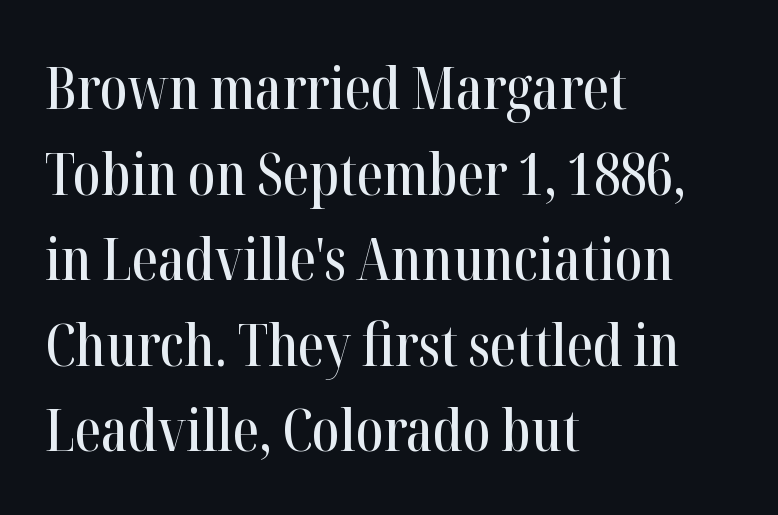
This sample has the flowing, uneven cadence of proportional lettering. Upright lettering throughout. Vertically, the passage feels balanced, rows spaced as you'd expect. Students, note that the glyphs here touch the page at normal intervals. The compositor pushed each line to the left boundary. Type style note: has serifs.
